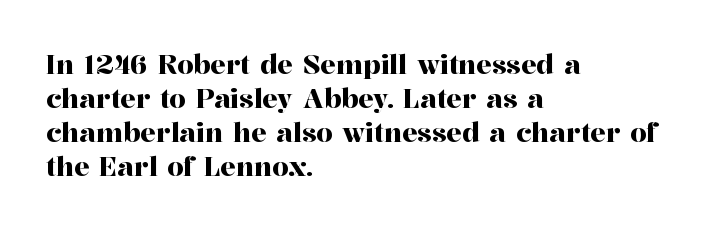
{"italic": "no", "underline": "no", "align": "left", "line_spacing": "normal", "line_spacing_ratio": 1.31, "letter_spacing": "normal", "letter_spacing_em": 0.0, "glyph_px": 26}
